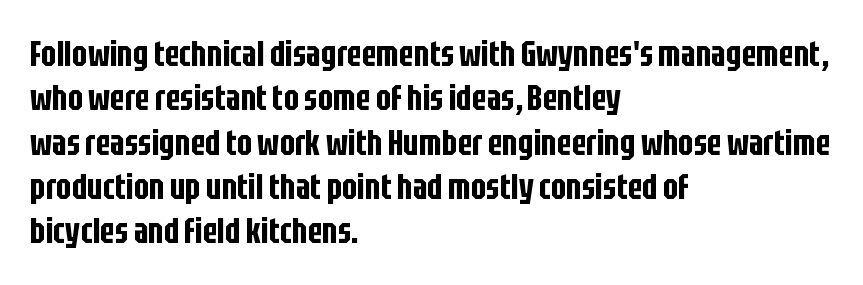
Italic? Not at all — the glyphs are vertical. Spacing between characters is what you'd get straight out of the box. The paragraph shown leans on its left margin. Looks like regular typesetting: each glyph gets only the width it needs. Rule under the text: the space is simply empty. Serifs: no, the terminals of the letterforms are clean.
